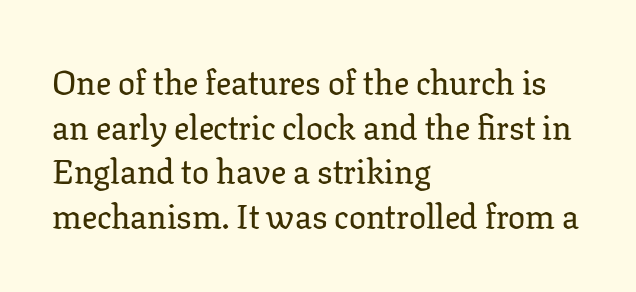
{"serif": "yes", "italic": "no", "width": "normal", "stroke_contrast": "low", "x_height": "medium", "monospaced": "no", "underline": "no", "align": "left", "line_spacing": "normal", "line_spacing_ratio": 1.31, "letter_spacing": "normal", "letter_spacing_em": 0.0, "glyph_px": 34}
